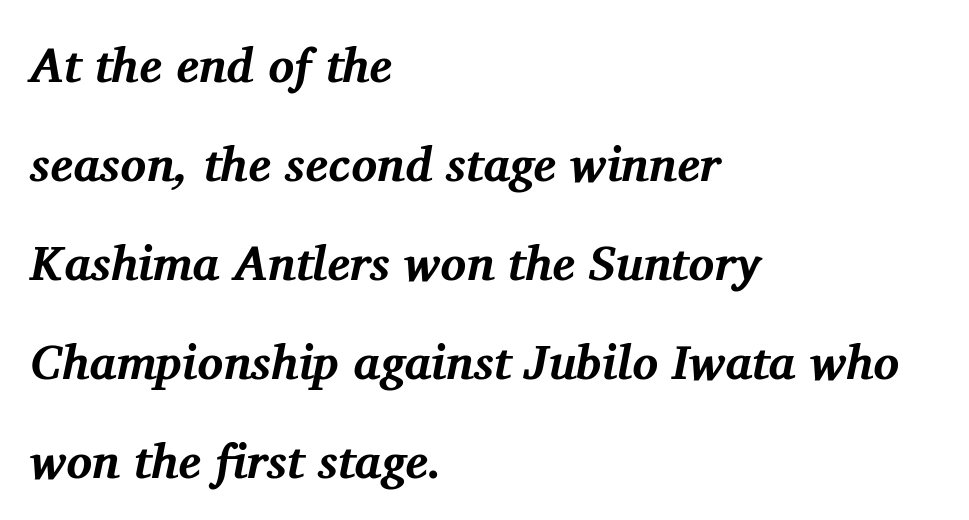
The image shows 48 px bold serif type, italic (leaning right); set left-aligned, loose line spacing (2.06x), normal letter spacing, not underlined; medium stroke contrast and a medium x-height.
